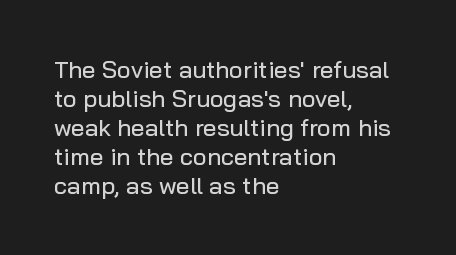
The image shows 24 px text type, upright; set left-aligned, line spacing 1.21x, normal letter spacing, not underlined.
